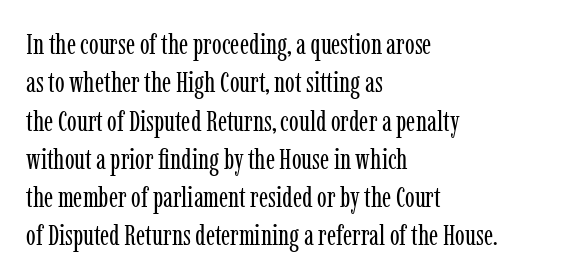
Here the designer chose a conventional face with non-uniform glyph widths. Honestly, the letter spacing is just normal — you wouldn't notice it. A typesetter would mark this as roman, not italic. The space between consecutive lines is moderate. Each row of text sits above clean, open space. Examine the stroke ends and you'll spot serifs.
